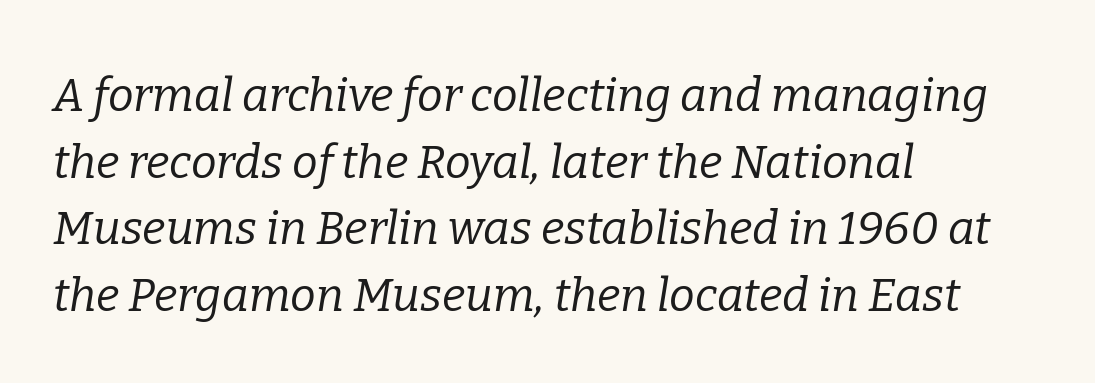
The image shows 46 px regular-weight serif type, italic (leaning right); set left-aligned, normal line spacing (1.45x), normal letter spacing, not underlined; low stroke contrast and a medium x-height.
